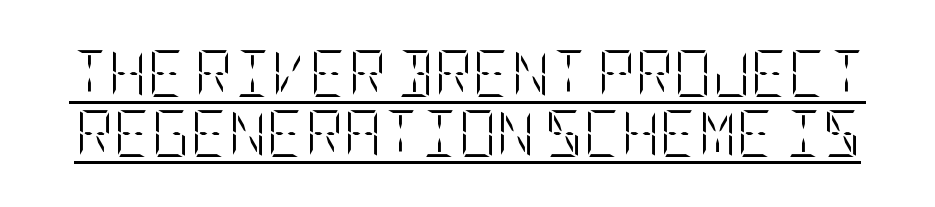
{"italic": "no", "bold": "no", "weight": "light", "width": "condensed", "stroke_contrast": "low", "x_height": "large", "underline": "yes", "line_spacing": "normal", "line_spacing_ratio": 1.27, "letter_spacing": "normal", "letter_spacing_em": 0.0, "glyph_px": 47}
